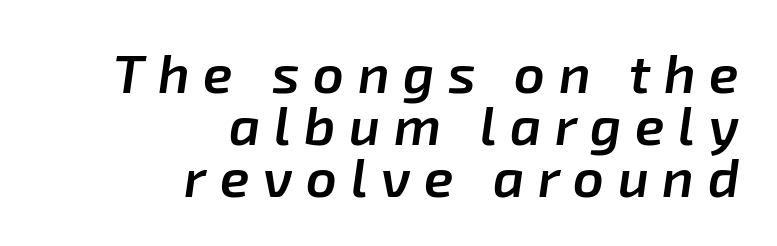
{"italic": "yes", "lean": "right", "slant_degrees": 8, "bold": "semi", "weight": "semibold", "width": "normal", "stroke_contrast": "low", "x_height": "medium", "monospaced": "no", "underline": "no", "align": "right", "line_spacing": "tight", "line_spacing_ratio": 0.96, "letter_spacing": "wide", "letter_spacing_em": 0.25, "glyph_px": 54}
